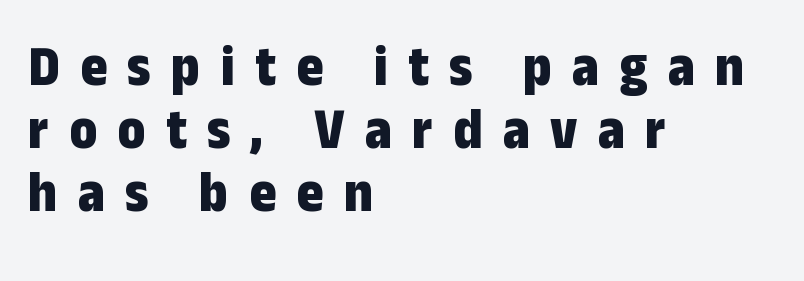
{"serif": "no", "italic": "no", "bold": "yes", "weight": "bold", "width": "condensed", "stroke_contrast": "low", "x_height": "medium", "monospaced": "no", "underline": "no", "align": "left", "line_spacing": "tight", "line_spacing_ratio": 1.09, "letter_spacing": "wide", "letter_spacing_em": 0.35, "glyph_px": 58}
